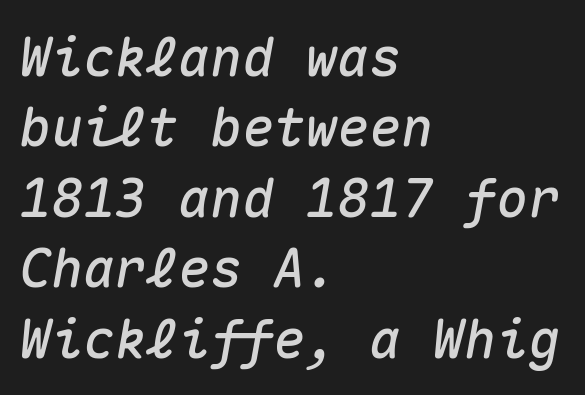
The image shows 53 px text type, italic (leaning right), monospaced; set left-aligned, normal line spacing (1.33x), normal letter spacing, not underlined; medium stroke contrast and a medium x-height.
